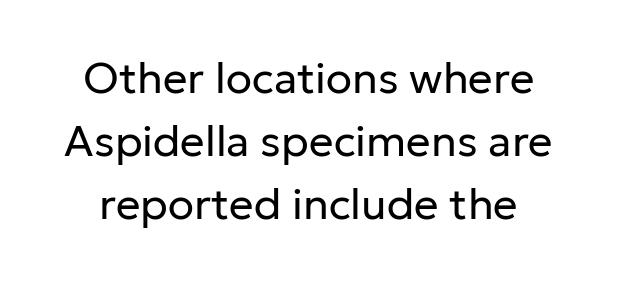
The image shows 43 px regular-weight sans-serif type, upright; set normal line spacing (1.47x), normal letter spacing, not underlined; low stroke contrast and a medium x-height.
